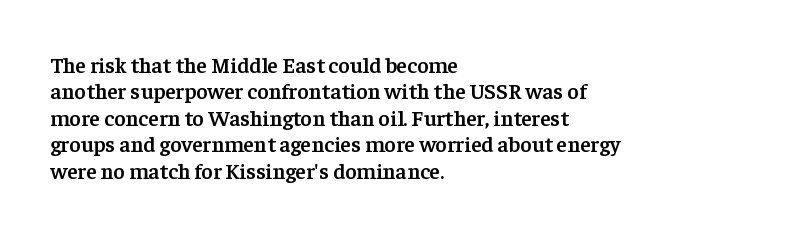
{"italic": "no", "bold": "semi", "underline": "no", "align": "left", "line_spacing_ratio": 1.2, "letter_spacing": "normal", "letter_spacing_em": 0.0, "glyph_px": 22}
